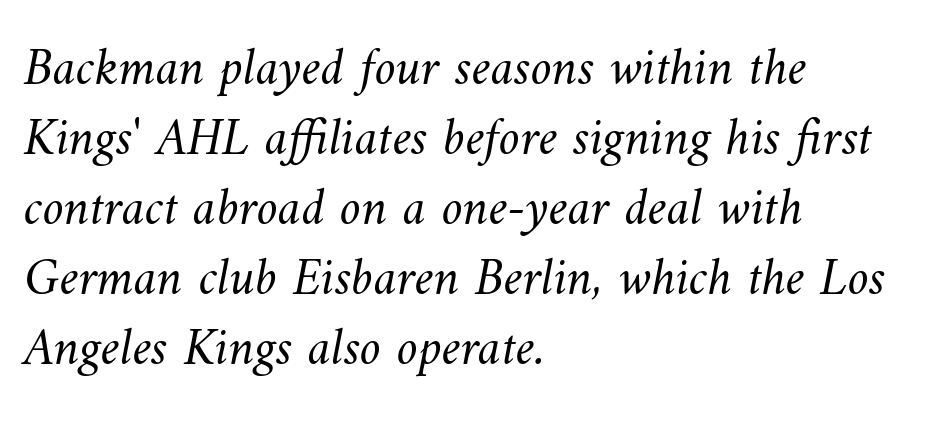
The image shows 53 px light type; set left-aligned, normal line spacing (1.32x), normal letter spacing, not underlined; medium stroke contrast and a small x-height.
